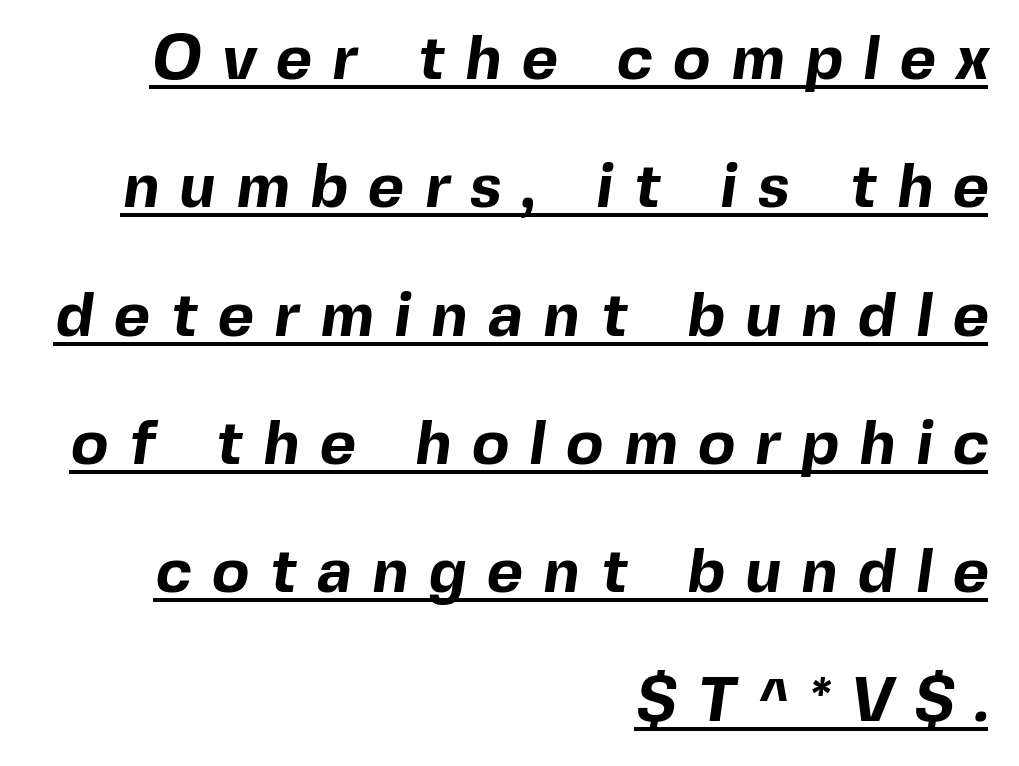
Spacing verdict: proportional, widths tailored to each character. Pretty heavy lettering here — definitely bold. In terms of letterform style, serifs are entirely absent. Is there an underline? Yes — a line sits under the letters. Honestly, the rows look like they've been pulled way apart. The rendering inserts visible extra space after every character.
